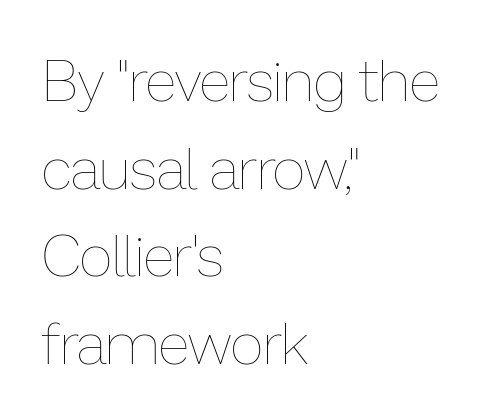
{"italic": "no", "bold": "no", "weight": "thin", "width": "normal", "stroke_contrast": "low", "x_height": "medium", "monospaced": "no", "underline": "no", "align": "left", "line_spacing": "normal", "line_spacing_ratio": 1.51, "letter_spacing": "normal", "letter_spacing_em": 0.0, "glyph_px": 58}
